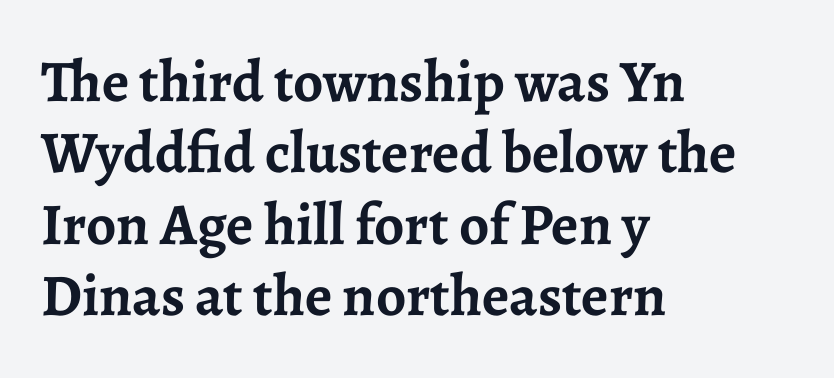
The image shows 59 px semibold serif type, upright; set left-aligned, line spacing 1.21x, normal letter spacing, not underlined; low stroke contrast and a medium x-height.
